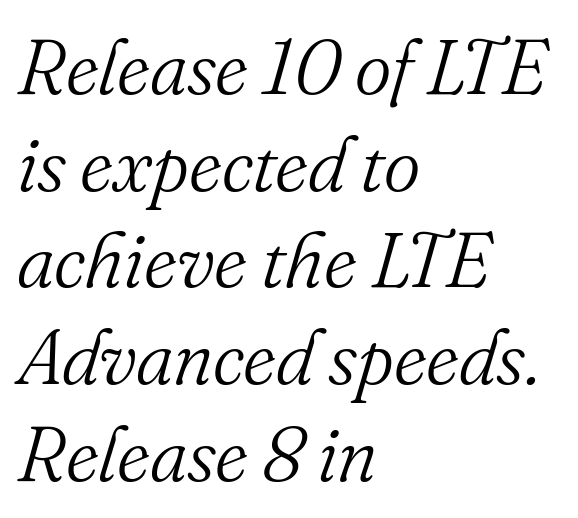
No extra tracking has been applied to these lines. Stroke thickness stays within the range of a standard reading face or lighter. A typesetter would call this proportional, since set widths differ per character. Visually the block forms a straight wall on the left and a jagged coastline on the right. The characters display serif detailing at their extremities. Unmarked baselines from the first word to the last.
